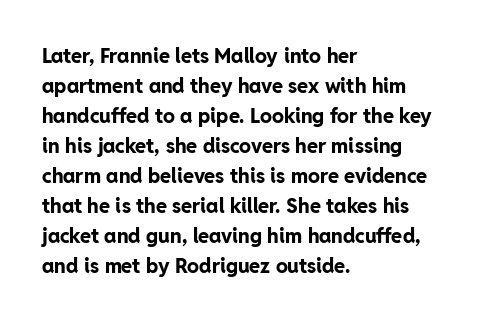
The image shows 20 px bold type, upright; set left-aligned, normal line spacing (1.5x), normal letter spacing, not underlined.
